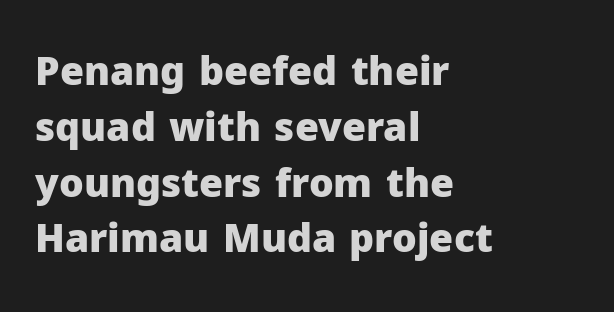
Strokes here are thick enough to call this a true bold. The baseline area is clear. You can tell from the bare stems that sans-serif type was used. The face used here is proportionally spaced, like ordinary book or web type. You could call the tracking neutral — neither tight nor loose. Is there much room between lines? A standard amount, neither cramped nor airy.
